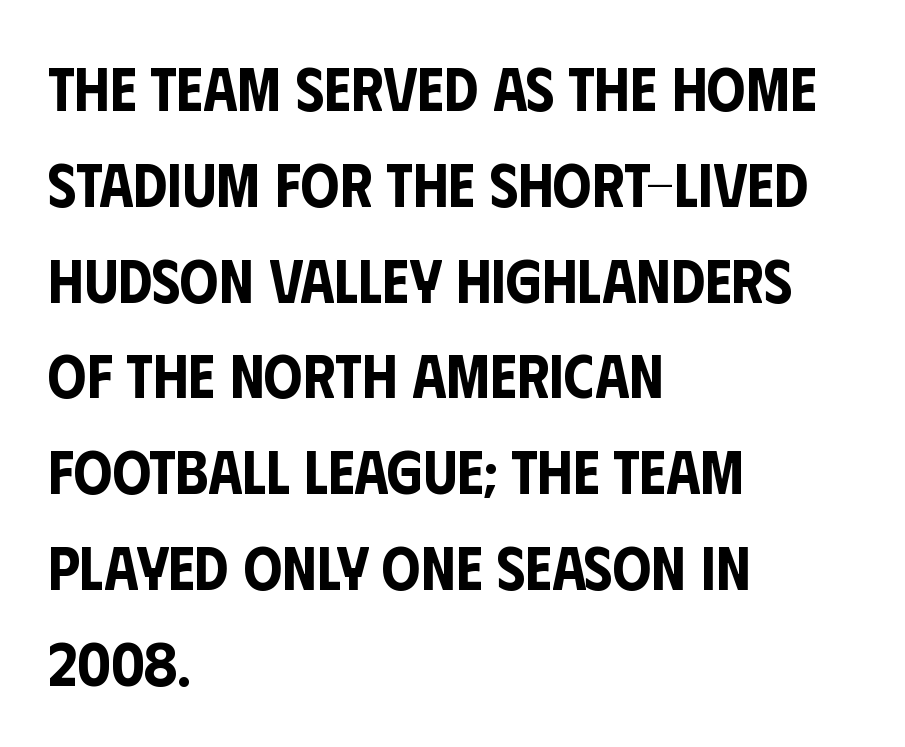
{"serif": "no", "italic": "no", "width": "condensed", "stroke_contrast": "low", "x_height": "large", "monospaced": "no", "underline": "no", "align": "left", "line_spacing": "normal", "line_spacing_ratio": 1.57, "letter_spacing": "normal", "letter_spacing_em": 0.0, "glyph_px": 61}
